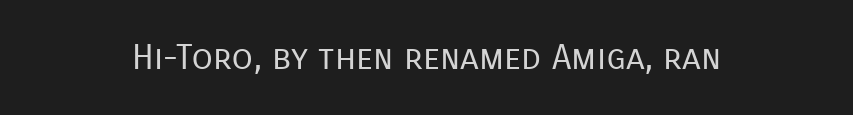
The image shows 35 px regular-weight sans-serif type, upright; set normal letter spacing, not underlined; low stroke contrast and a medium x-height.
